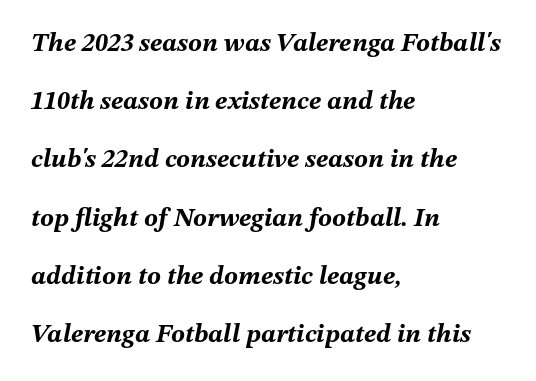
{"italic": "yes", "lean": "right", "slant_degrees": 12, "bold": "yes", "underline": "no", "align": "left", "line_spacing": "loose", "line_spacing_ratio": 2.24, "letter_spacing": "normal", "letter_spacing_em": 0.0, "glyph_px": 26}
